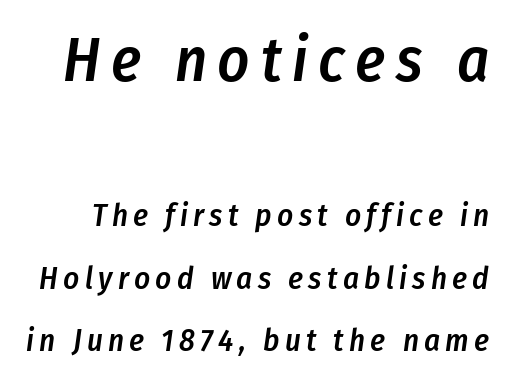
{"italic": "yes", "lean": "right", "slant_degrees": 8, "bold": "semi", "weight": "semibold", "width": "condensed", "stroke_contrast": "low", "x_height": "medium", "monospaced": "no", "underline": "no", "line_spacing": "loose", "line_spacing_ratio": 2.01, "larger_block": "first", "size_ratio": 2.0, "glyph_px": 62}
